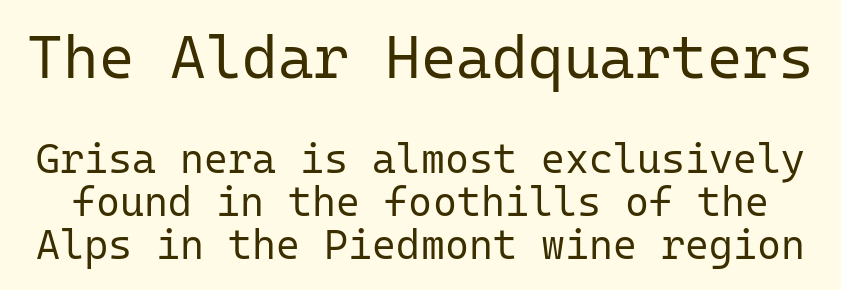
The image shows 61 px regular-weight sans-serif type, upright, monospaced; set tight line spacing (1.05x), normal letter spacing, not underlined; the first (top) block is 1.49x larger; low stroke contrast and a medium x-height.
